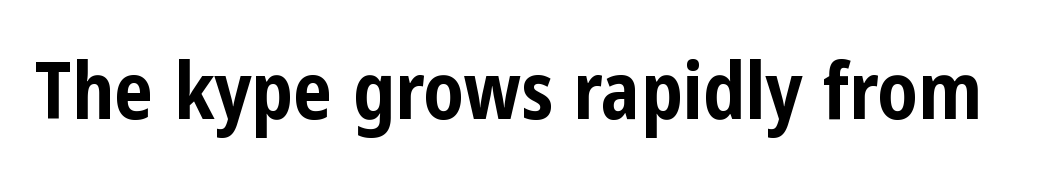
Q: Is the text bold? A: Yes.
Q: Is the text italic (slanted)? A: No, it is upright.
Q: Is the typeface a serif or a sans-serif typeface? A: Sans-serif.
Q: Is the text underlined? A: No.
Q: Is the spacing between letters normal or unusually wide? A: Normal.
Q: Width (condensed, normal, or wide)? A: Condensed.
Q: Stroke contrast? A: Low.
Q: x-height? A: Medium.
Q: Monospaced? A: No.
